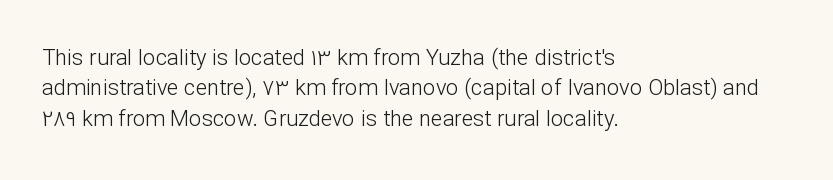
The image shows 22 px text type, upright; set left-aligned, normal line spacing (1.38x), normal letter spacing, not underlined.
